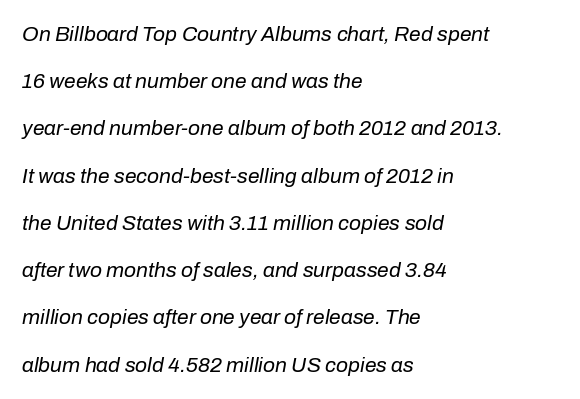
The image shows 21 px text type, italic (leaning right); set left-aligned, loose line spacing (2.25x), normal letter spacing, not underlined.
